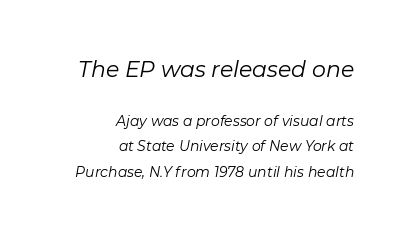
The image shows 22 px text type, italic (leaning right); set right-aligned, line spacing 1.8x, normal letter spacing, not underlined; the first (top) block is 1.57x larger.
